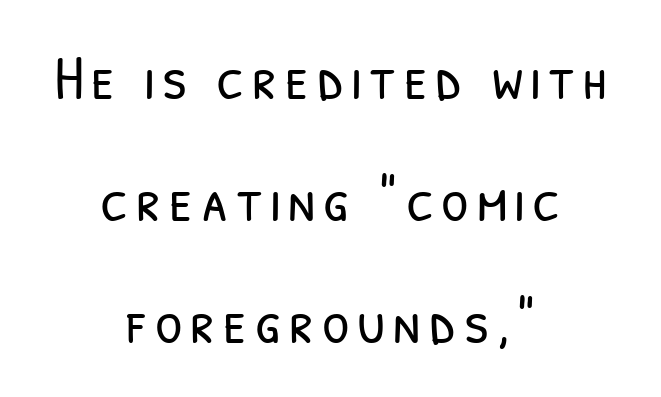
The image shows 63 px light, condensed sans-serif type; set centered, loose line spacing (1.94x), not underlined; low stroke contrast and a medium x-height.
